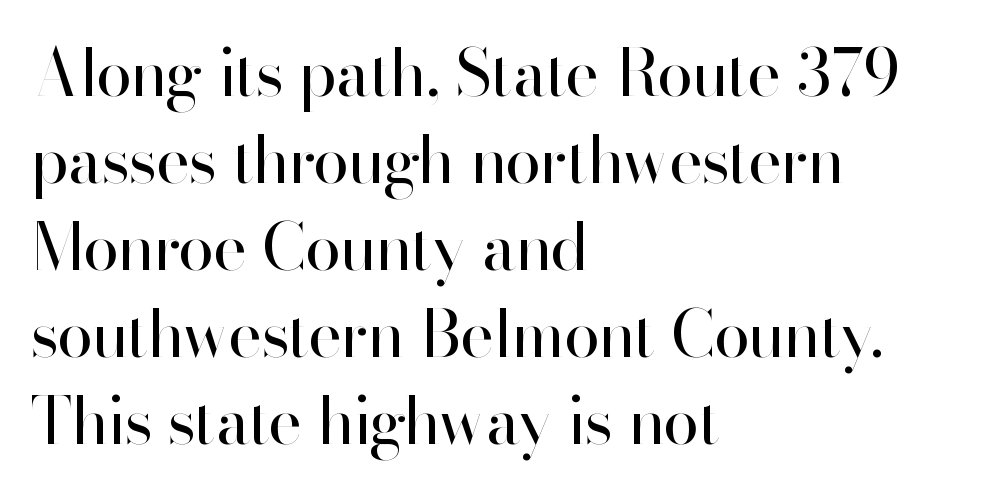
Layout note: lines flush left. Tracking value appears to be zero — textbook default spacing. The area under the type is left untouched. The rendering uses a moderate line-height, typical for paragraphs.
